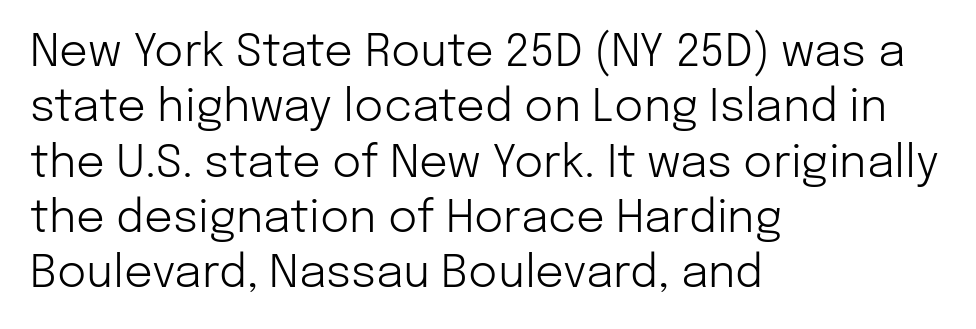
{"serif": "no", "italic": "no", "bold": "no", "weight": "light", "width": "normal", "stroke_contrast": "low", "x_height": "medium", "monospaced": "no", "underline": "no", "align": "left", "line_spacing_ratio": 1.23, "letter_spacing": "normal", "letter_spacing_em": 0.0, "glyph_px": 45}
